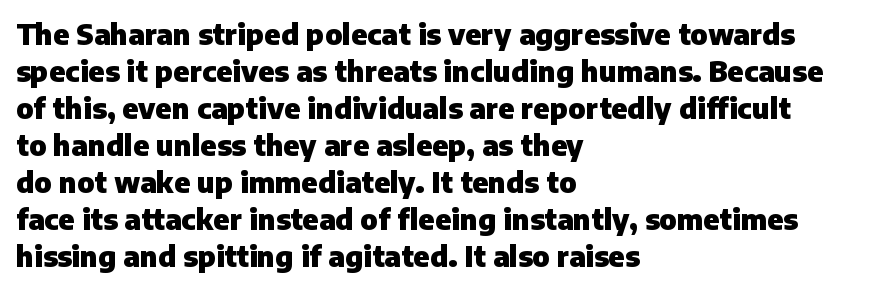
The image shows 28 px heavy sans-serif type, upright; set left-aligned, normal line spacing (1.32x), normal letter spacing, not underlined; low stroke contrast and a medium x-height.
